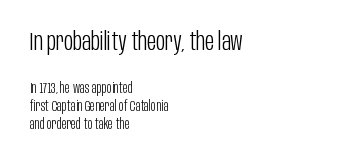
Q: Is the text bold? A: No.
Q: Is the text italic (slanted)? A: No, it is upright.
Q: Is the text underlined? A: No.
Q: How is the paragraph aligned? A: Left-aligned.
Q: Is the spacing between letters normal or unusually wide? A: Normal.
Q: Is the spacing between lines tight, normal or loose? A: Normal.
Q: Which block of text is set in a larger size, the first (top) or the second (bottom)? A: The first (top) one.
